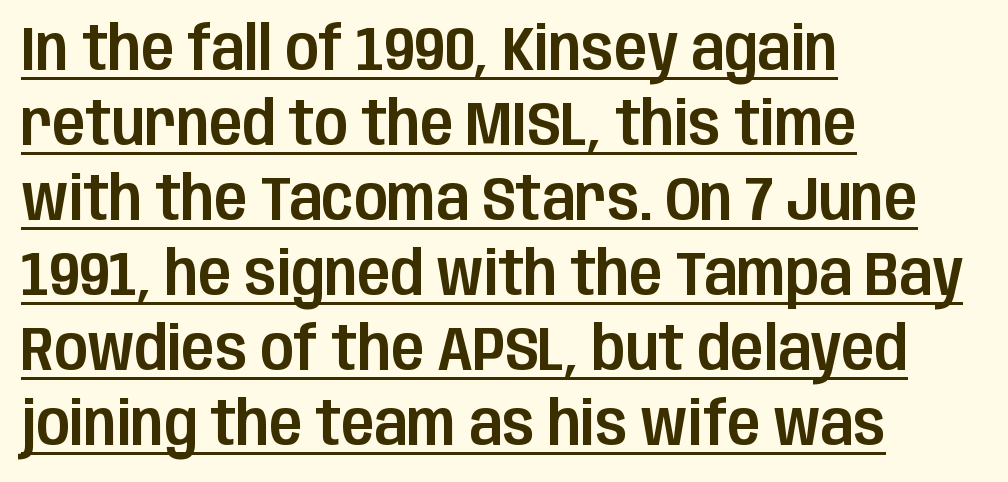
Q: Is the text italic (slanted)? A: No, it is upright.
Q: Is the typeface a serif or a sans-serif typeface? A: Sans-serif.
Q: Is the text underlined? A: Yes.
Q: How is the paragraph aligned? A: Left-aligned.
Q: Is the spacing between letters normal or unusually wide? A: Normal.
Q: Width (condensed, normal, or wide)? A: Condensed.
Q: Stroke contrast? A: Low.
Q: x-height? A: Large.
Q: Monospaced? A: No.
